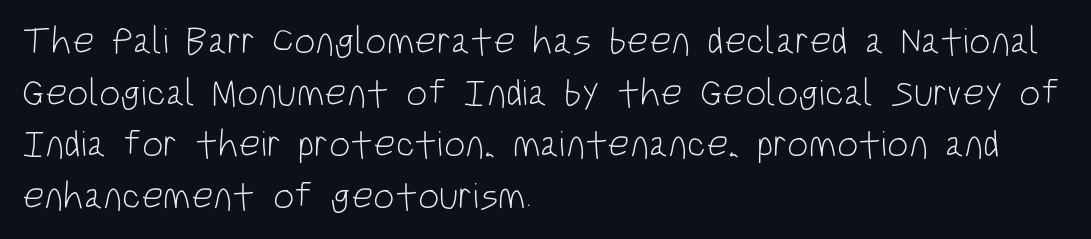
{"serif": "no", "italic": "no", "bold": "no", "weight": "light", "width": "condensed", "stroke_contrast": "low", "x_height": "large", "monospaced": "no", "underline": "no", "align": "left", "line_spacing": "normal", "line_spacing_ratio": 1.36, "letter_spacing": "normal", "letter_spacing_em": 0.0, "glyph_px": 38}
